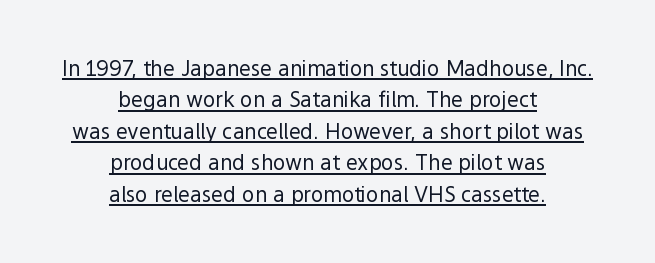
{"italic": "no", "bold": "no", "underline": "yes", "align": "center", "line_spacing": "normal", "line_spacing_ratio": 1.5, "letter_spacing": "normal", "letter_spacing_em": 0.0, "glyph_px": 21}
